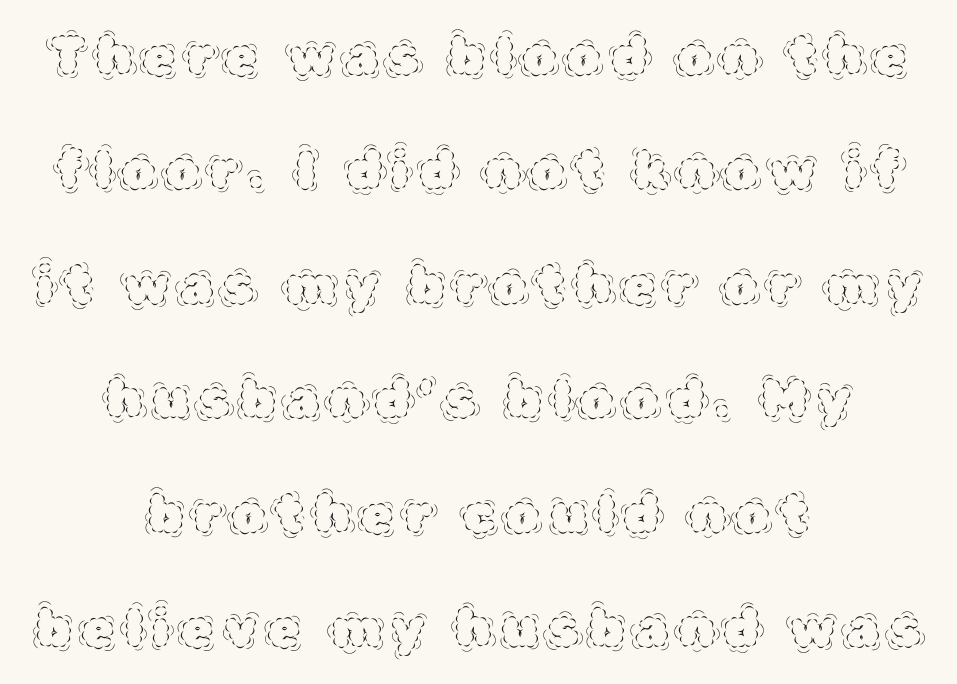
Q: Is the text bold? A: No.
Q: Is the text italic (slanted)? A: No, it is upright.
Q: Is the text underlined? A: No.
Q: How is the paragraph aligned? A: Centered.
Q: Is the spacing between letters normal or unusually wide? A: Unusually wide.
Q: Is the spacing between lines tight, normal or loose? A: Loose.
Q: Width (condensed, normal, or wide)? A: Normal.
Q: x-height? A: Large.
Q: Monospaced? A: No.
